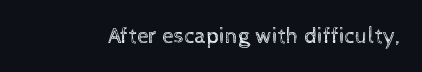
Q: Is the text bold? A: No.
Q: Is the text italic (slanted)? A: No, it is upright.
Q: Is the text underlined? A: No.
Q: Is the spacing between letters normal or unusually wide? A: Normal.
